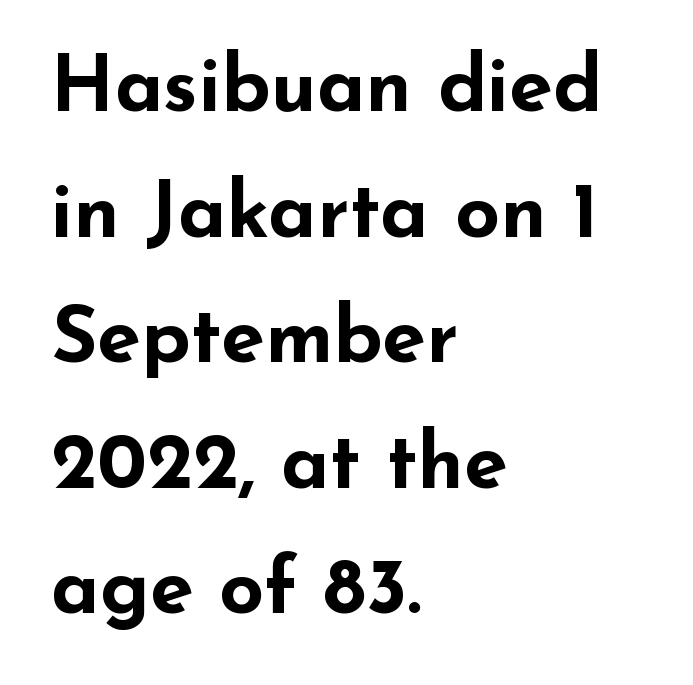
{"serif": "no", "italic": "no", "bold": "yes", "weight": "bold", "width": "wide", "stroke_contrast": "low", "x_height": "small", "monospaced": "no", "underline": "no", "align": "left", "line_spacing": "normal", "line_spacing_ratio": 1.59, "letter_spacing": "normal", "letter_spacing_em": 0.0, "glyph_px": 79}
